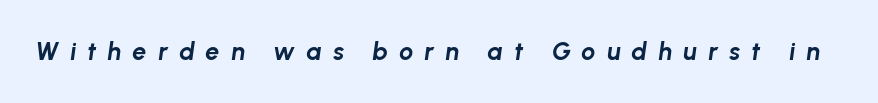
{"italic": "yes", "lean": "right", "slant_degrees": 8, "bold": "yes", "underline": "no", "letter_spacing": "wide", "letter_spacing_em": 0.45, "glyph_px": 25}
